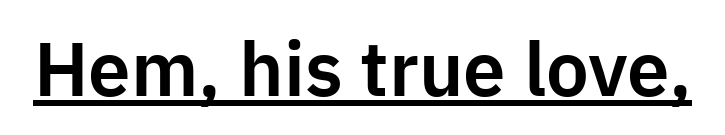
The image shows 76 px sans-serif type, upright; set normal letter spacing, underlined; low stroke contrast and a medium x-height.
